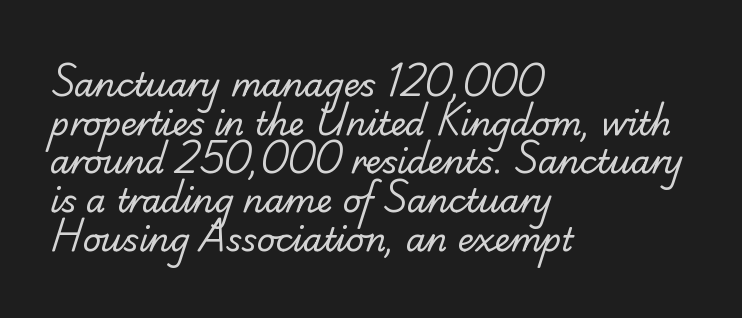
Q: Is the text bold? A: No.
Q: Is the typeface a serif or a sans-serif typeface? A: Serif.
Q: Is the text underlined? A: No.
Q: How is the paragraph aligned? A: Left-aligned.
Q: Is the spacing between letters normal or unusually wide? A: Normal.
Q: Width (condensed, normal, or wide)? A: Normal.
Q: Stroke contrast? A: Low.
Q: x-height? A: Small.
Q: Monospaced? A: No.
